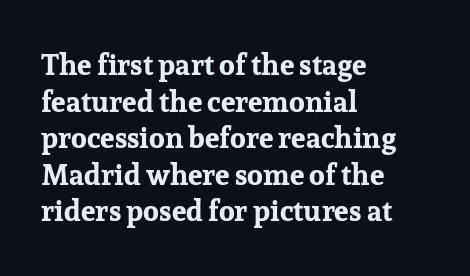
Q: Is the text bold? A: Yes.
Q: Is the text italic (slanted)? A: No, it is upright.
Q: Is the typeface a serif or a sans-serif typeface? A: Serif.
Q: Is the text underlined? A: No.
Q: How is the paragraph aligned? A: Left-aligned.
Q: Is the spacing between letters normal or unusually wide? A: Normal.
Q: Is the spacing between lines tight, normal or loose? A: Normal.
Q: Width (condensed, normal, or wide)? A: Normal.
Q: Stroke contrast? A: Low.
Q: x-height? A: Medium.
Q: Monospaced? A: No.
